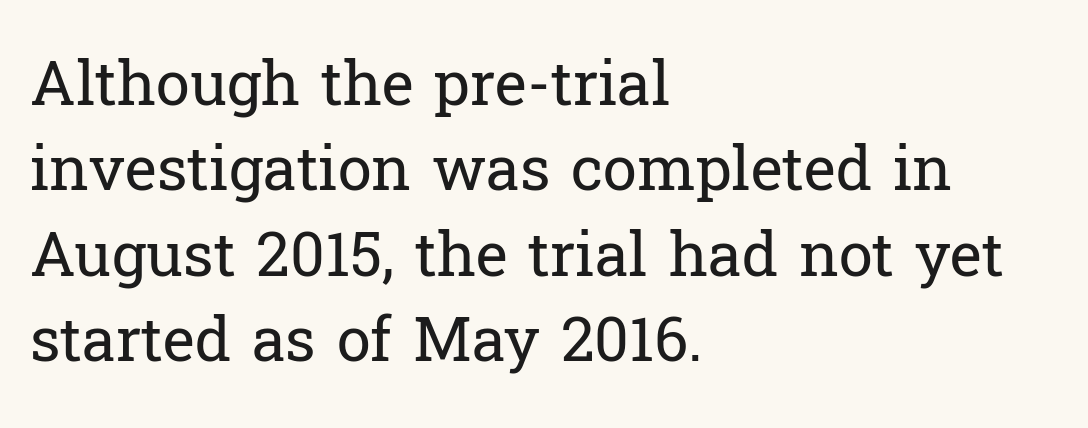
The image shows 61 px regular-weight serif type, upright; set left-aligned, normal line spacing (1.4x), normal letter spacing, not underlined; low stroke contrast and a medium x-height.
